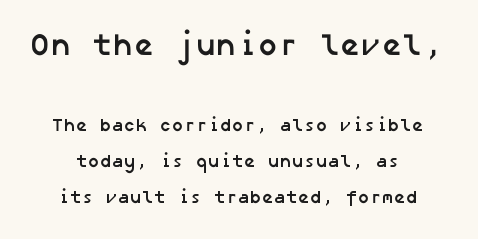
{"serif": "no", "bold": "yes", "weight": "semibold", "width": "normal", "stroke_contrast": "low", "x_height": "medium", "underline": "no", "line_spacing": "loose", "line_spacing_ratio": 2.01, "letter_spacing": "normal", "letter_spacing_em": 0.0, "larger_block": "first", "size_ratio": 1.72, "glyph_px": 31}
